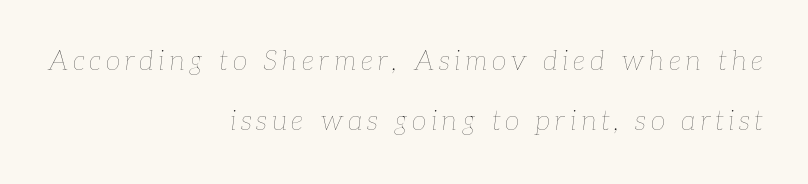
The image shows 27 px text type, italic (leaning right); set right-aligned, loose line spacing (2.24x), not underlined.
